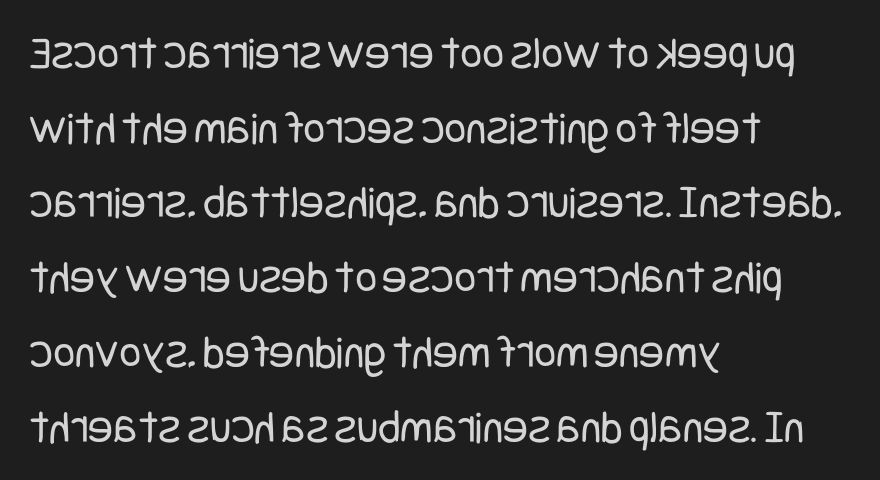
{"serif": "no", "italic": "no", "bold": "no", "weight": "regular", "width": "condensed", "stroke_contrast": "low", "x_height": "large", "underline": "no", "align": "left", "line_spacing": "normal", "line_spacing_ratio": 1.59, "letter_spacing": "normal", "letter_spacing_em": 0.0, "glyph_px": 47}
